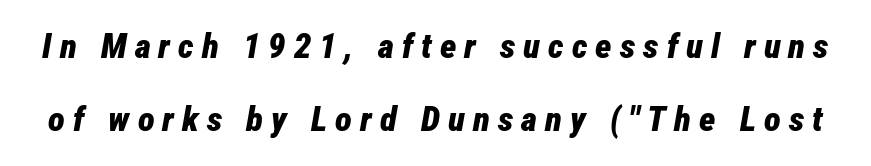
These lines stand farther apart than default settings would place them. If you drew a line through each stem, it would be angled. The string is rendered with underlining switched off. Varying glyph widths throughout — classic text-font behaviour.
